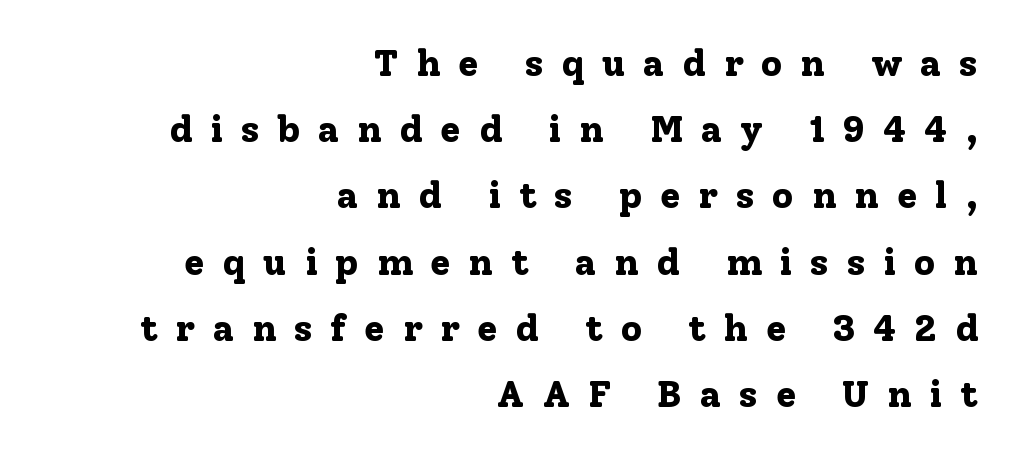
{"serif": "yes", "italic": "no", "bold": "yes", "weight": "bold", "width": "normal", "stroke_contrast": "low", "x_height": "medium", "monospaced": "no", "underline": "no", "align": "right", "line_spacing_ratio": 1.79, "letter_spacing": "wide", "letter_spacing_em": 0.48, "glyph_px": 37}
